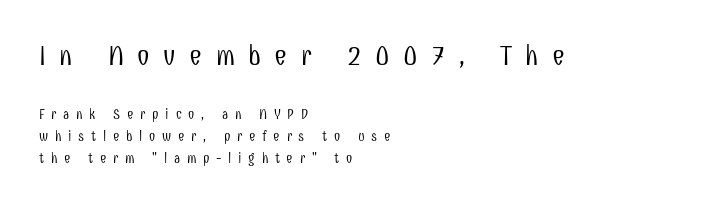
Q: Is the text bold? A: No.
Q: Is the text italic (slanted)? A: No, it is upright.
Q: Is the typeface a serif or a sans-serif typeface? A: Sans-serif.
Q: Is the text underlined? A: No.
Q: How is the paragraph aligned? A: Left-aligned.
Q: Is the spacing between letters normal or unusually wide? A: Unusually wide.
Q: Is the spacing between lines tight, normal or loose? A: Normal.
Q: Which block of text is set in a larger size, the first (top) or the second (bottom)? A: The first (top) one.
Q: Width (condensed, normal, or wide)? A: Condensed.
Q: Stroke contrast? A: Low.
Q: x-height? A: Medium.
Q: Monospaced? A: No.
